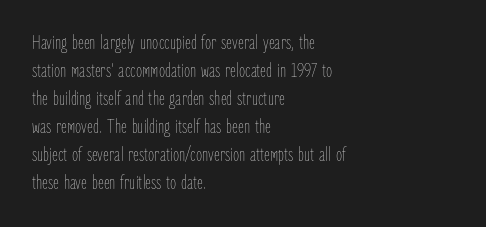
{"italic": "no", "bold": "no", "underline": "no", "align": "left", "line_spacing": "normal", "line_spacing_ratio": 1.4, "letter_spacing": "normal", "letter_spacing_em": 0.0, "glyph_px": 20}
